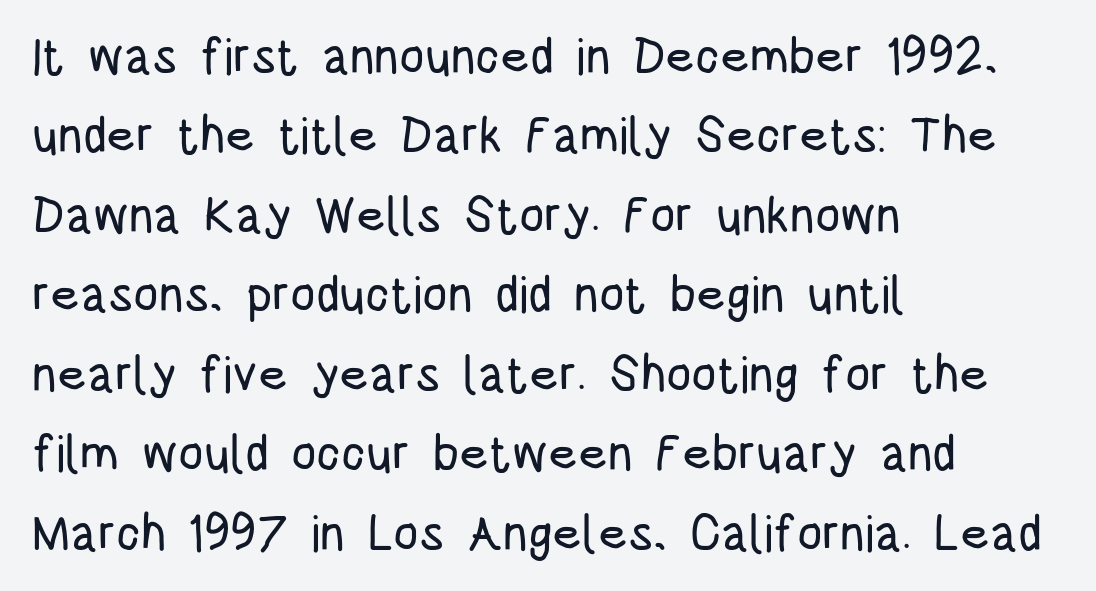
Q: Is the text italic (slanted)? A: No, it is upright.
Q: Is the typeface a serif or a sans-serif typeface? A: Sans-serif.
Q: Is the text underlined? A: No.
Q: How is the paragraph aligned? A: Left-aligned.
Q: Is the spacing between letters normal or unusually wide? A: Normal.
Q: Is the spacing between lines tight, normal or loose? A: Normal.
Q: Width (condensed, normal, or wide)? A: Condensed.
Q: Stroke contrast? A: Low.
Q: x-height? A: Large.
Q: Monospaced? A: No.
